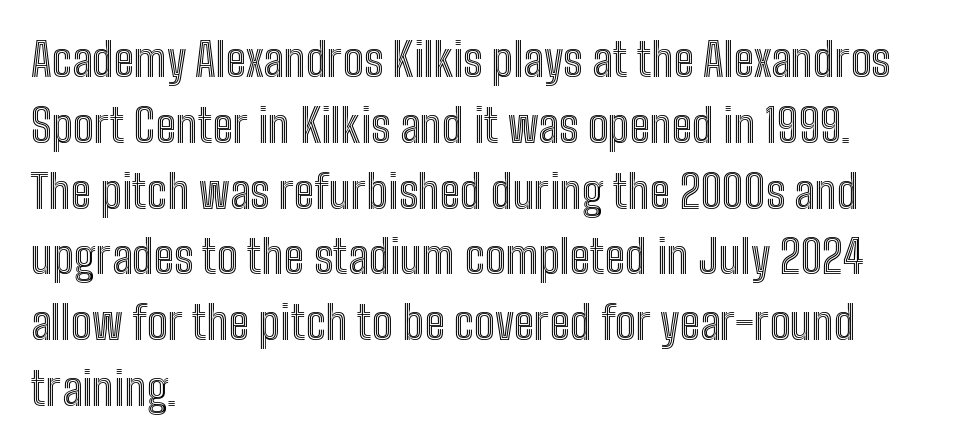
Looks like regular typesetting: each glyph gets only the width it needs. Quick note: not italic, upright. Horizontal bands of white between lines are of average thickness. The horizontal fit of the characters is conventional and even. All the whitespace from short lines collects on the right. Descenders are the only things crossing below the line.
